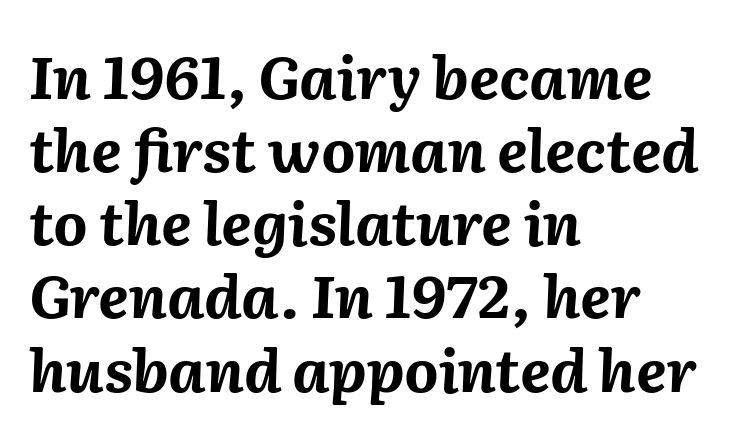
{"italic": "yes", "lean": "right", "slant_degrees": 2, "bold": "yes", "weight": "bold", "width": "normal", "stroke_contrast": "medium", "x_height": "medium", "monospaced": "no", "underline": "no", "align": "left", "line_spacing_ratio": 1.24, "letter_spacing": "normal", "letter_spacing_em": 0.0, "glyph_px": 59}
